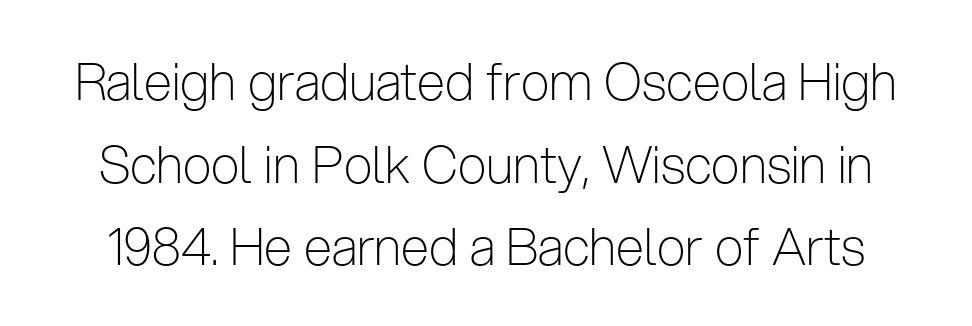
Q: Is the text bold? A: No.
Q: Is the text italic (slanted)? A: No, it is upright.
Q: Is the typeface a serif or a sans-serif typeface? A: Sans-serif.
Q: Is the text underlined? A: No.
Q: Is the spacing between letters normal or unusually wide? A: Normal.
Q: Is the spacing between lines tight, normal or loose? A: Normal.
Q: Width (condensed, normal, or wide)? A: Condensed.
Q: Stroke contrast? A: Low.
Q: x-height? A: Medium.
Q: Monospaced? A: No.
